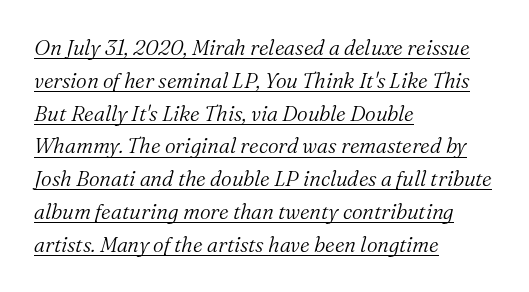
The rendering anchors every line to the left-hand side. Successive baselines arrive at the customary interval. A quiet, ordinary-to-light weight characterises the typeface. In designer terms, the underline attribute is active on this setting. It's the slanting kind of type. Caption: standard tracking, unaltered.
